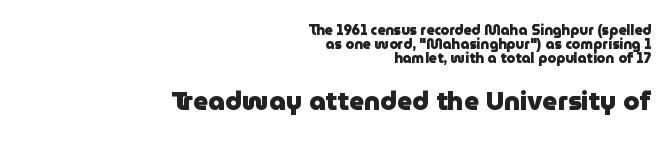
The image shows 26 px bold type, upright; set right-aligned, tight line spacing (0.99x), normal letter spacing, not underlined; the second (bottom) block is 1.86x larger.
